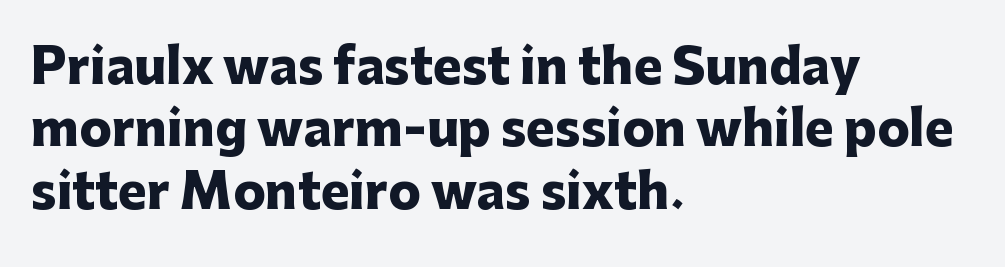
{"serif": "no", "italic": "no", "bold": "yes", "weight": "heavy", "width": "normal", "stroke_contrast": "low", "x_height": "medium", "monospaced": "no", "underline": "no", "align": "left", "line_spacing": "normal", "line_spacing_ratio": 1.3, "letter_spacing": "normal", "letter_spacing_em": 0.0, "glyph_px": 48}
